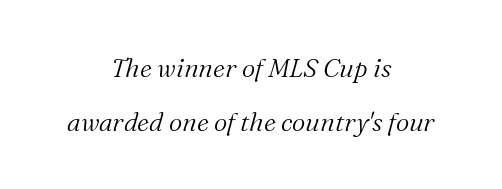
Q: Is the text bold? A: No.
Q: Is the text italic (slanted)? A: Yes, it leans right by about 16 degrees.
Q: Is the text underlined? A: No.
Q: How is the paragraph aligned? A: Centered.
Q: Is the spacing between letters normal or unusually wide? A: Normal.
Q: Is the spacing between lines tight, normal or loose? A: Loose.
